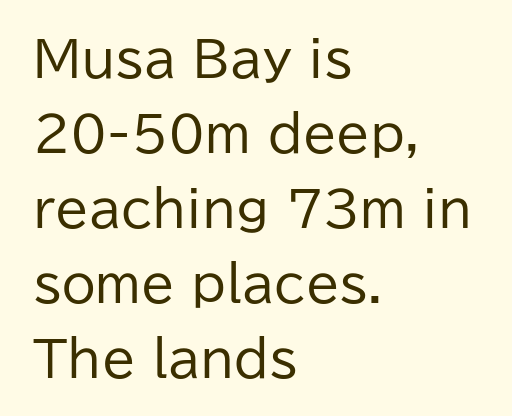
{"serif": "no", "italic": "no", "bold": "no", "weight": "regular", "width": "normal", "stroke_contrast": "low", "x_height": "medium", "monospaced": "no", "underline": "no", "align": "left", "line_spacing": "normal", "line_spacing_ratio": 1.53, "letter_spacing": "normal", "letter_spacing_em": 0.0, "glyph_px": 49}
